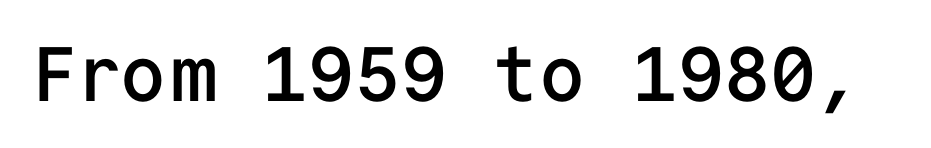
The image shows 77 px semibold sans-serif type, upright, monospaced; set normal letter spacing, not underlined; low stroke contrast and a medium x-height.
